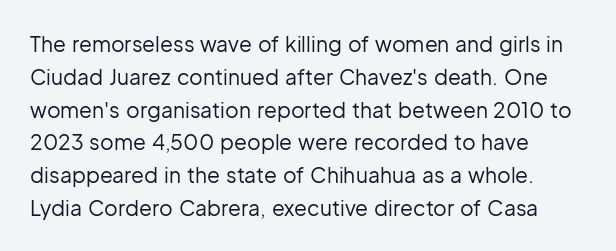
Upright lettering throughout. The rows are spaced the way most documents space them. These lines stack with their left ends in a neat column. The space beneath each line is pristine and unruled. This sample uses plain, unmodified letter spacing. Stem width sits at or under what a default text font uses.
